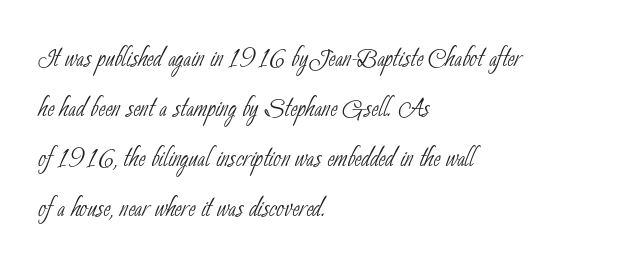
Q: Is the text bold? A: No.
Q: Is the typeface a serif or a sans-serif typeface? A: Sans-serif.
Q: Is the text underlined? A: No.
Q: How is the paragraph aligned? A: Left-aligned.
Q: Is the spacing between letters normal or unusually wide? A: Normal.
Q: Is the spacing between lines tight, normal or loose? A: Normal.
Q: Width (condensed, normal, or wide)? A: Condensed.
Q: Stroke contrast? A: Low.
Q: x-height? A: Small.
Q: Monospaced? A: No.
